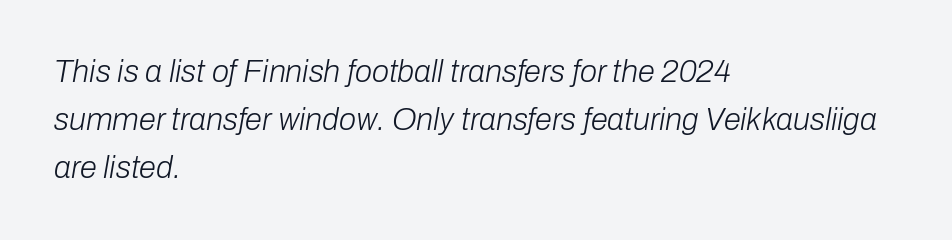
Q: Is the text bold? A: No.
Q: Is the text italic (slanted)? A: Yes, it leans right by about 10 degrees.
Q: Is the text underlined? A: No.
Q: How is the paragraph aligned? A: Left-aligned.
Q: Is the spacing between letters normal or unusually wide? A: Normal.
Q: Is the spacing between lines tight, normal or loose? A: Normal.
Q: Width (condensed, normal, or wide)? A: Normal.
Q: Stroke contrast? A: Low.
Q: x-height? A: Medium.
Q: Monospaced? A: No.
